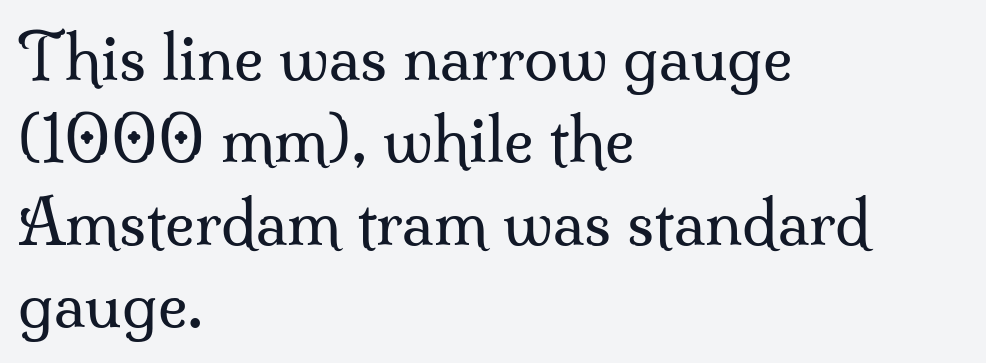
The paragraph has a hard left edge and a soft right edge. Do the characters align in a grid? No, the font is proportional. The space between consecutive lines is moderate. Spacing between characters is what you'd get straight out of the box. The rendering shows small feet on the letterforms — a serif design.
